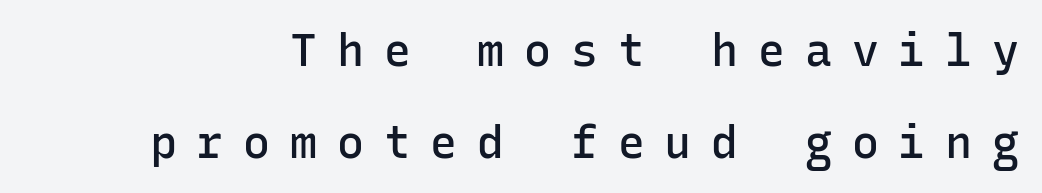
Q: Is the text bold? A: Semi-bold.
Q: Is the text italic (slanted)? A: No, it is upright.
Q: Is the typeface a serif or a sans-serif typeface? A: Sans-serif.
Q: Is the text underlined? A: No.
Q: Is the spacing between letters normal or unusually wide? A: Unusually wide.
Q: Is the spacing between lines tight, normal or loose? A: Loose.
Q: Width (condensed, normal, or wide)? A: Normal.
Q: Stroke contrast? A: Low.
Q: x-height? A: Medium.
Q: Monospaced? A: Yes.
